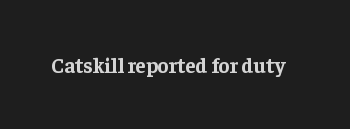
Q: Is the text bold? A: Yes.
Q: Is the text italic (slanted)? A: No, it is upright.
Q: Is the text underlined? A: No.
Q: Is the spacing between letters normal or unusually wide? A: Normal.
